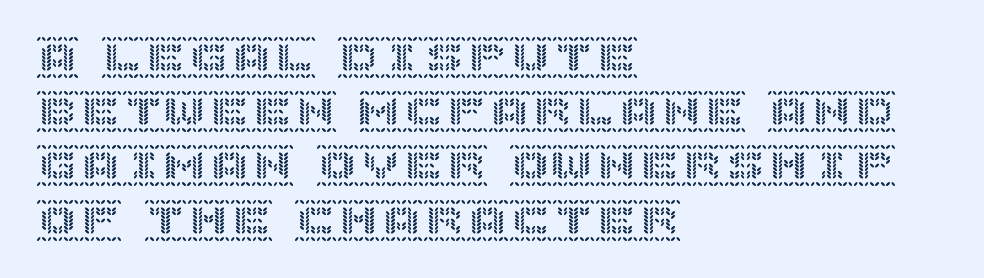
Q: Is the text italic (slanted)? A: No, it is upright.
Q: Is the text underlined? A: No.
Q: How is the paragraph aligned? A: Left-aligned.
Q: Is the spacing between letters normal or unusually wide? A: Normal.
Q: Is the spacing between lines tight, normal or loose? A: Normal.
Q: Width (condensed, normal, or wide)? A: Normal.
Q: x-height? A: Large.
